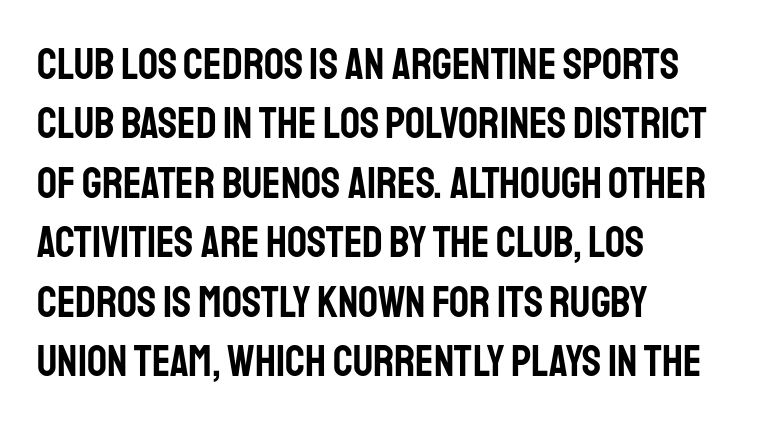
Q: Is the text italic (slanted)? A: No, it is upright.
Q: Is the typeface a serif or a sans-serif typeface? A: Sans-serif.
Q: Is the text underlined? A: No.
Q: How is the paragraph aligned? A: Left-aligned.
Q: Is the spacing between letters normal or unusually wide? A: Normal.
Q: Is the spacing between lines tight, normal or loose? A: Normal.
Q: Width (condensed, normal, or wide)? A: Condensed.
Q: Stroke contrast? A: Low.
Q: x-height? A: Large.
Q: Monospaced? A: No.
